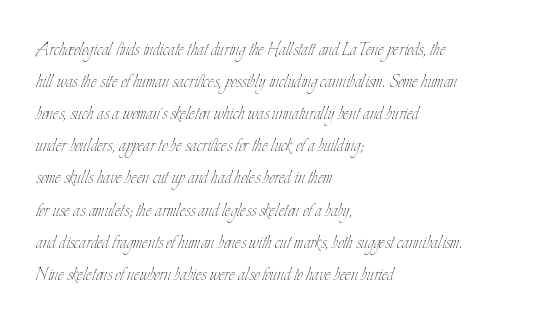
{"bold": "no", "underline": "no", "align": "left", "line_spacing": "normal", "line_spacing_ratio": 1.46, "letter_spacing": "normal", "letter_spacing_em": 0.0, "glyph_px": 22}
